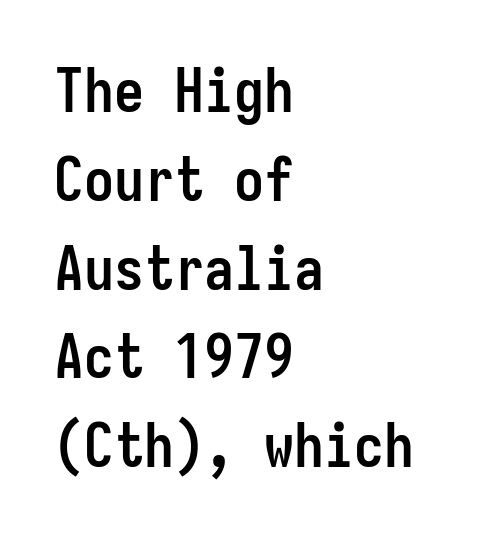
Q: Is the text bold? A: Yes.
Q: Is the text italic (slanted)? A: No, it is upright.
Q: Is the typeface a serif or a sans-serif typeface? A: Sans-serif.
Q: Is the text underlined? A: No.
Q: How is the paragraph aligned? A: Left-aligned.
Q: Is the spacing between letters normal or unusually wide? A: Normal.
Q: Is the spacing between lines tight, normal or loose? A: Normal.
Q: Width (condensed, normal, or wide)? A: Condensed.
Q: Stroke contrast? A: Low.
Q: x-height? A: Medium.
Q: Monospaced? A: Yes.
